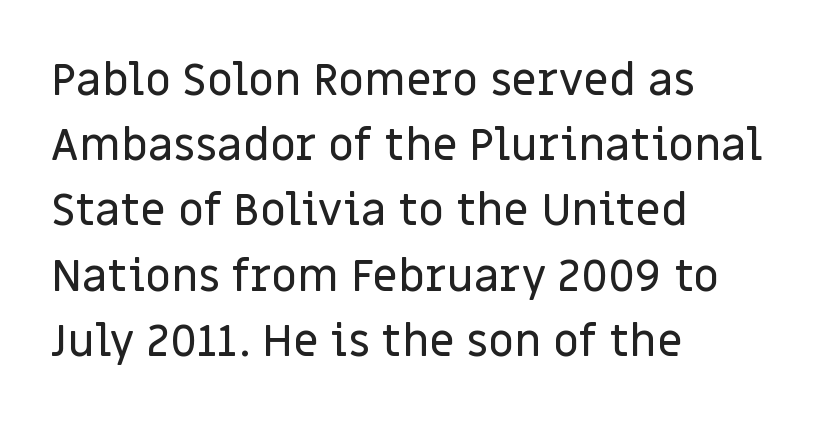
Q: Is the text italic (slanted)? A: No, it is upright.
Q: Is the typeface a serif or a sans-serif typeface? A: Sans-serif.
Q: Is the text underlined? A: No.
Q: How is the paragraph aligned? A: Left-aligned.
Q: Is the spacing between letters normal or unusually wide? A: Normal.
Q: Is the spacing between lines tight, normal or loose? A: Normal.
Q: Width (condensed, normal, or wide)? A: Normal.
Q: Stroke contrast? A: Low.
Q: x-height? A: Large.
Q: Monospaced? A: No.
